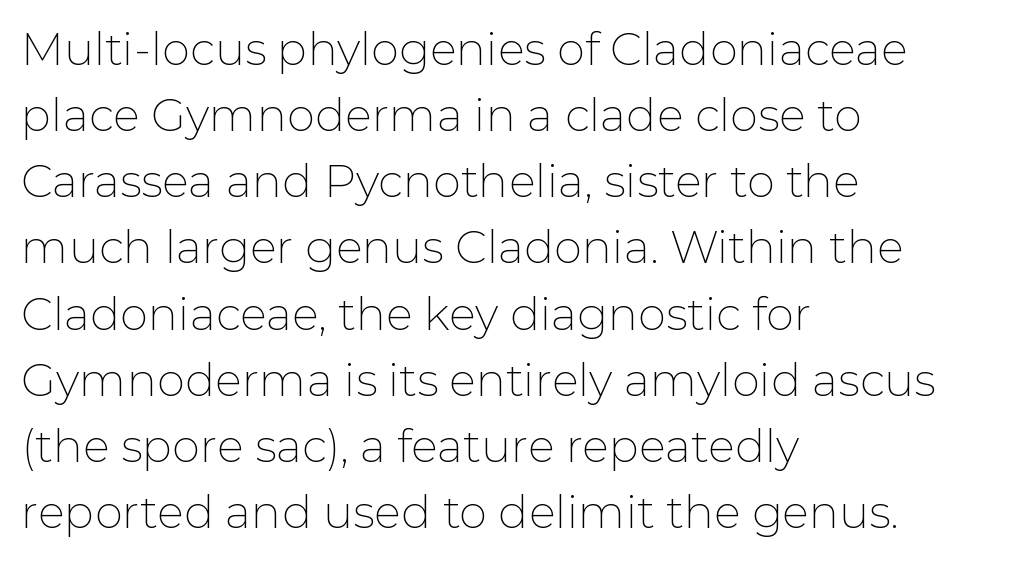
Does the copy run flush right? No — it runs flush left. A light-to-regular cut is what we see here. Is this a fixed-width face? No — the glyphs have proportional, varying widths. Here the glyphs are tracked normally, forming tight word shapes. Nothing sits at the stroke ends, so this counts as sans-serif.
